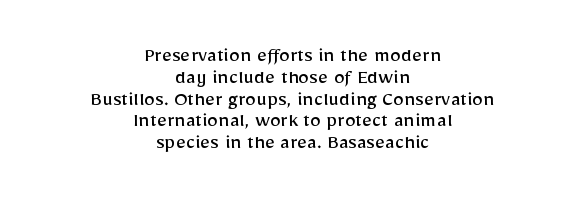
Bold? No — there's no thickening of the strokes. Closely set lines give the paragraph a compact silhouette. These lines keep a tight, regular rhythm from letter to letter. Ascenders rise straight up at ninety degrees. Every row of glyphs is offset so its center matches the block's center. Check the space under the baseline: it is left empty.
